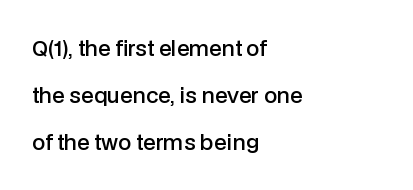
Is there much room between lines? Yes — plenty of vertical air separates them. Notice the strokes are somewhat thickened but not fully heavy: this is a semibold. Is the letter spacing exaggerated? No — it looks like the ordinary default. The font's upright variant was chosen for this text. Only glyphs here, with clear space below each row.
